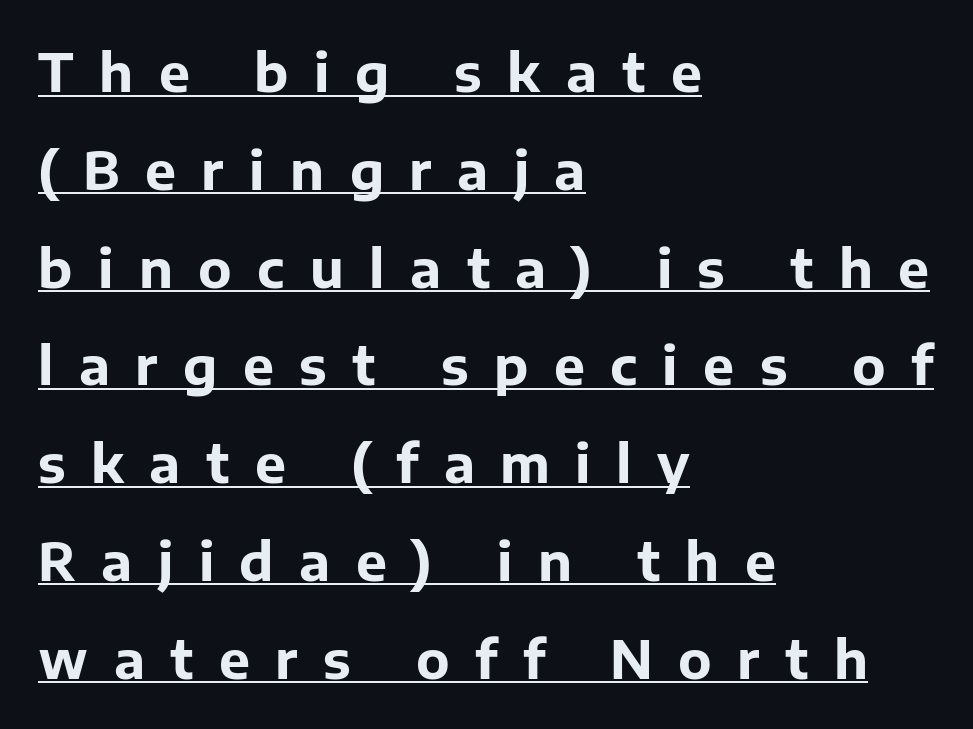
The image shows 52 px bold sans-serif type, upright; set left-aligned, line spacing 1.88x, unusually wide letter spacing (+0.49 em), underlined; low stroke contrast and a medium x-height.
